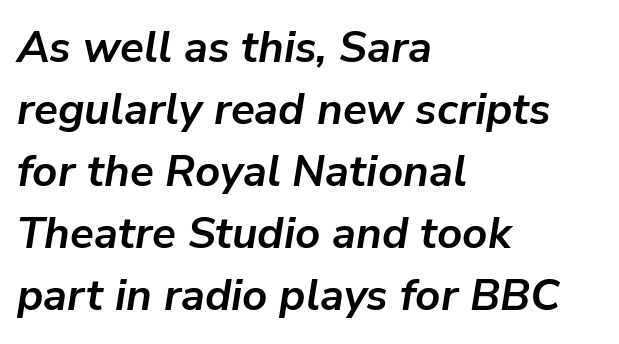
How would I describe the line gaps? Plain and ordinary. Slant detected: the letters are inclined. Letters rest on an invisible, unmarked baseline. The letters advance in unequal steps, a hallmark of proportional type. Emphasis by weight is at full strength: bold. Tracking here is standard; glyphs follow each other at the usual distance.
